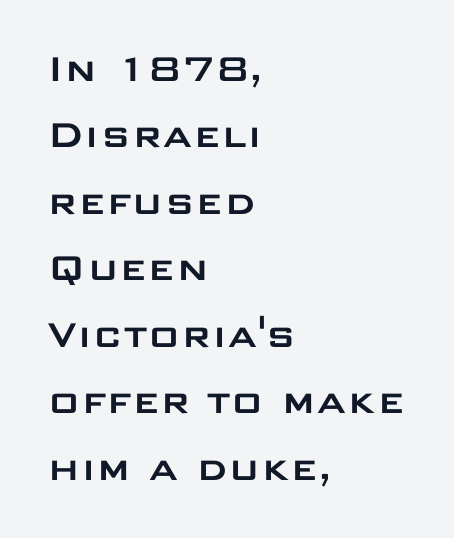
Q: Is the text italic (slanted)? A: No, it is upright.
Q: Is the typeface a serif or a sans-serif typeface? A: Sans-serif.
Q: Is the text underlined? A: No.
Q: How is the paragraph aligned? A: Left-aligned.
Q: Is the spacing between letters normal or unusually wide? A: Normal.
Q: Is the spacing between lines tight, normal or loose? A: Normal.
Q: Width (condensed, normal, or wide)? A: Wide.
Q: Stroke contrast? A: Low.
Q: x-height? A: Large.
Q: Monospaced? A: No.
